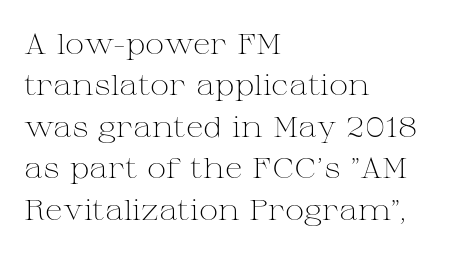
Does the leading feel generous? No, just average. Horizontally, the lines are justified to the leading edge only. It's the straight-up-and-down kind of type. Stroke thickness stays within the range of a standard reading face or lighter. Varying glyph widths throughout — classic text-font behaviour. To sum up the face: it has serifs.
